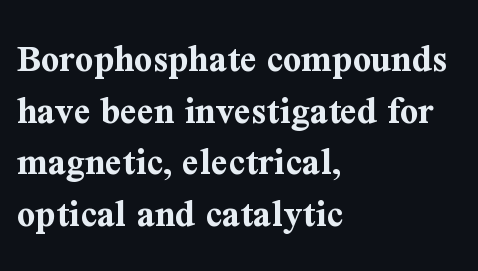
Q: Is the text bold? A: Yes.
Q: Is the text italic (slanted)? A: No, it is upright.
Q: Is the typeface a serif or a sans-serif typeface? A: Serif.
Q: Is the text underlined? A: No.
Q: How is the paragraph aligned? A: Left-aligned.
Q: Is the spacing between letters normal or unusually wide? A: Normal.
Q: Is the spacing between lines tight, normal or loose? A: Normal.
Q: Width (condensed, normal, or wide)? A: Normal.
Q: Stroke contrast? A: Medium.
Q: x-height? A: Medium.
Q: Monospaced? A: No.
